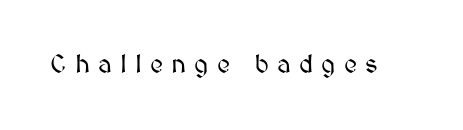
This is the regular roman posture of the typeface. The line texture is sparse and dotted thanks to wide tracking. Nobody drew a line under any word here.
